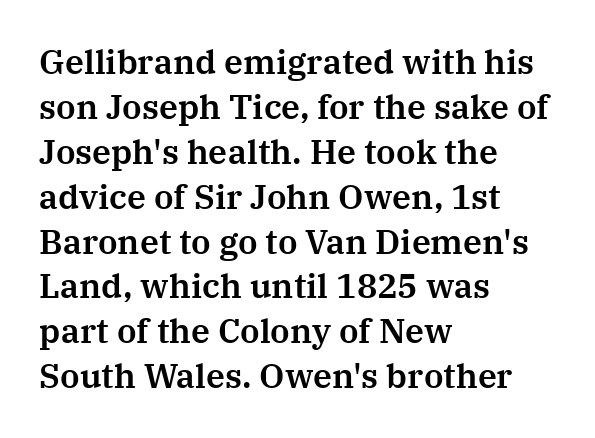
{"serif": "yes", "italic": "no", "width": "normal", "stroke_contrast": "medium", "x_height": "medium", "monospaced": "no", "underline": "no", "align": "left", "line_spacing": "normal", "line_spacing_ratio": 1.32, "letter_spacing": "normal", "letter_spacing_em": 0.0, "glyph_px": 34}
